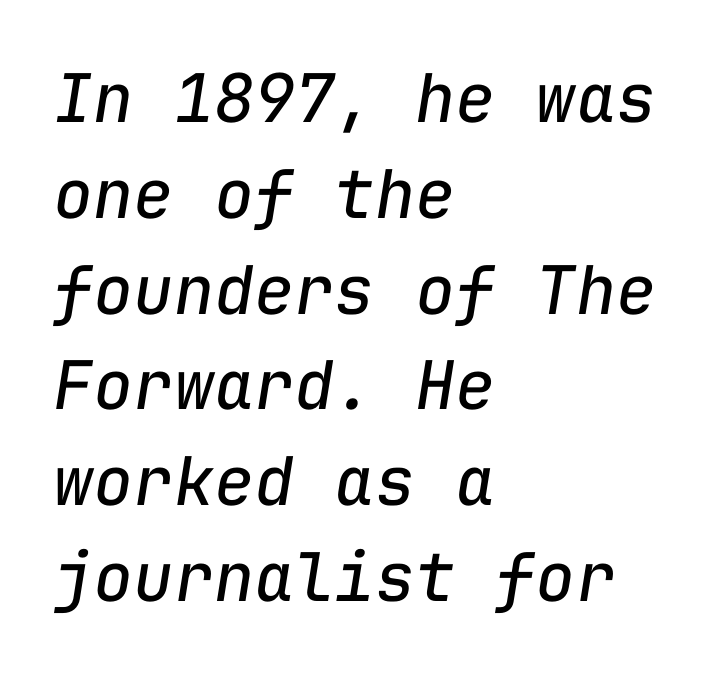
Nobody drew a line under any word here. Nobody touched the tracking dial on this one. No heavy texture on the line: the type isn't bold. Posture: slanted. Reading down the column, the eye jumps a familiar distance to each next line. The rendering uses typewriter-style spacing with identical character cells.
